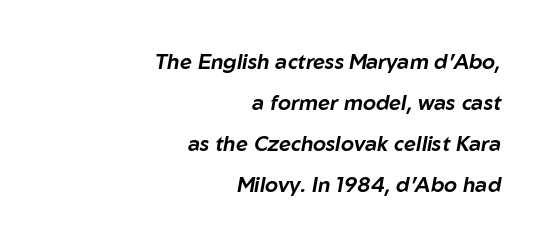
Q: Is the text italic (slanted)? A: Yes, it leans right by about 10 degrees.
Q: Is the text underlined? A: No.
Q: How is the paragraph aligned? A: Right-aligned.
Q: Is the spacing between letters normal or unusually wide? A: Normal.
Q: Is the spacing between lines tight, normal or loose? A: Loose.
